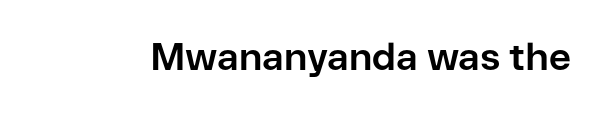
The image shows 38 px bold sans-serif type, upright; set normal letter spacing, not underlined; low stroke contrast and a medium x-height.
